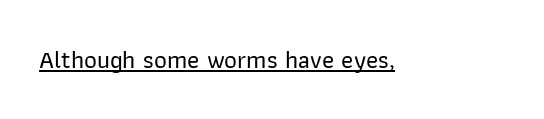
You can tell it's not italic because the verticals are truly vertical. Honestly, the letter spacing is just normal — you wouldn't notice it. Students, observe the line beneath the letters — that is underlining.
